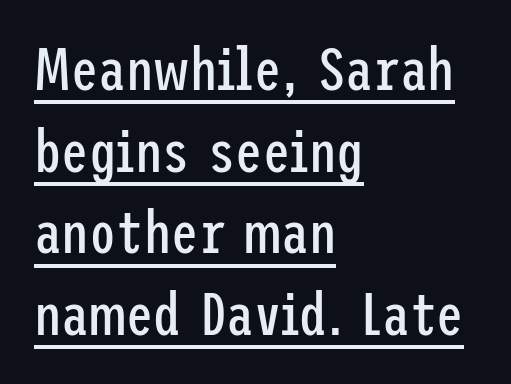
Nobody touched the tracking dial on this one. It's the straight-up-and-down kind of type. Check where the strokes stop: nothing finishes them off — pure sans. Honestly, the underline is the first thing you notice here.
